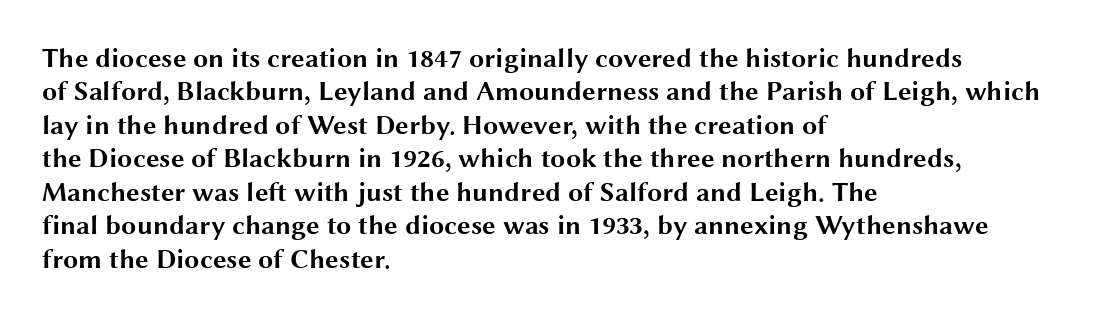
{"italic": "no", "bold": "yes", "underline": "no", "align": "left", "line_spacing_ratio": 1.24, "letter_spacing": "normal", "letter_spacing_em": 0.0, "glyph_px": 27}
